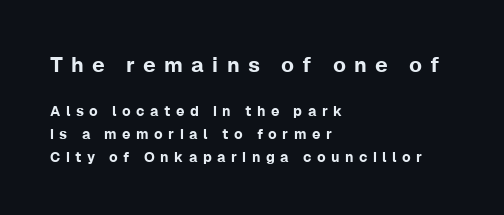
{"italic": "no", "underline": "no", "align": "left", "line_spacing": "normal", "line_spacing_ratio": 1.63, "letter_spacing": "wide", "letter_spacing_em": 0.39, "larger_block": "first", "size_ratio": 1.5, "glyph_px": 21}
